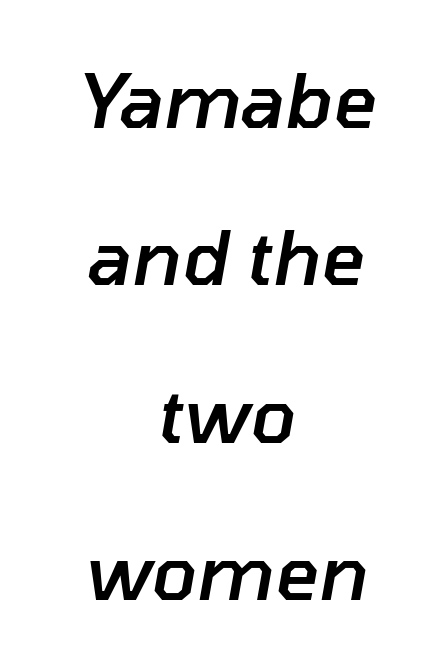
Q: Is the text bold? A: Semi-bold.
Q: Is the text italic (slanted)? A: Yes, it leans right by about 10 degrees.
Q: Is the text underlined? A: No.
Q: How is the paragraph aligned? A: Centered.
Q: Is the spacing between letters normal or unusually wide? A: Normal.
Q: Is the spacing between lines tight, normal or loose? A: Loose.
Q: Width (condensed, normal, or wide)? A: Normal.
Q: Stroke contrast? A: Low.
Q: x-height? A: Medium.
Q: Monospaced? A: No.
